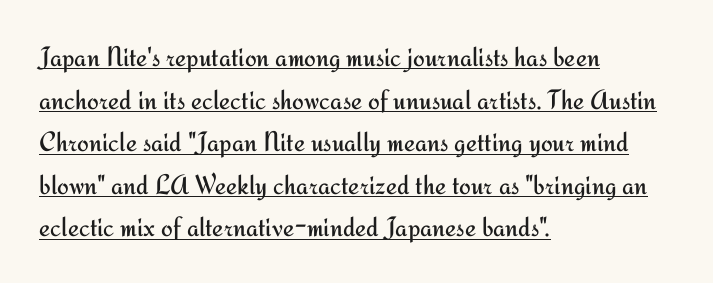
The image shows 28 px regular-weight sans-serif type, upright; set left-aligned, normal line spacing (1.52x), normal letter spacing, underlined; medium stroke contrast and a small x-height.
